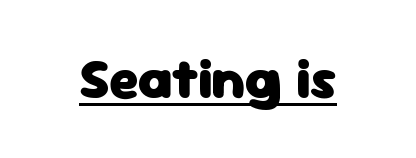
The image shows 55 px heavy sans-serif type, upright; set normal letter spacing, underlined; low stroke contrast and a medium x-height.
